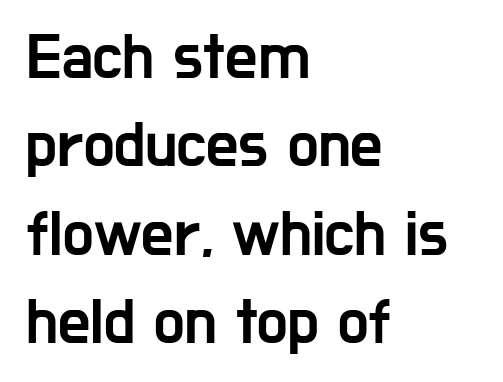
The image shows 64 px condensed sans-serif type, upright; set left-aligned, normal line spacing (1.38x), normal letter spacing, not underlined; low stroke contrast and a medium x-height.
